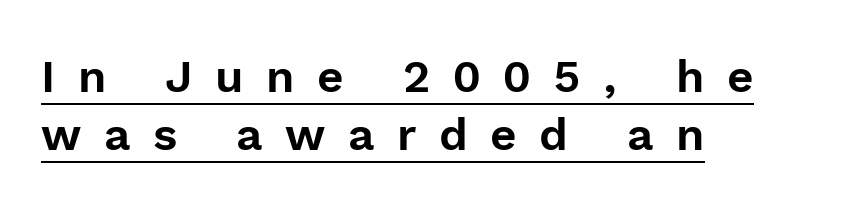
Q: Is the text italic (slanted)? A: No, it is upright.
Q: Is the typeface a serif or a sans-serif typeface? A: Sans-serif.
Q: Is the text underlined? A: Yes.
Q: How is the paragraph aligned? A: Left-aligned.
Q: Is the spacing between letters normal or unusually wide? A: Unusually wide.
Q: Is the spacing between lines tight, normal or loose? A: Normal.
Q: Width (condensed, normal, or wide)? A: Normal.
Q: x-height? A: Medium.
Q: Monospaced? A: No.
